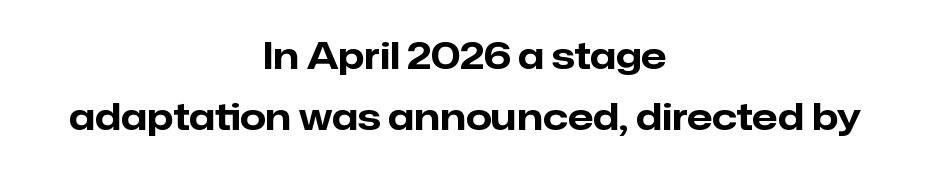
{"serif": "no", "italic": "no", "bold": "yes", "weight": "bold", "width": "normal", "stroke_contrast": "low", "x_height": "medium", "monospaced": "no", "underline": "no", "align": "center", "line_spacing": "normal", "line_spacing_ratio": 1.64, "letter_spacing": "normal", "letter_spacing_em": 0.0, "glyph_px": 37}
